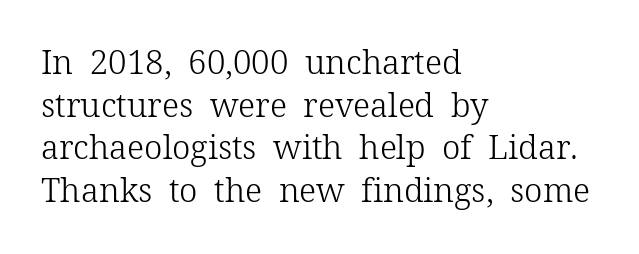
Q: Is the text bold? A: No.
Q: Is the text italic (slanted)? A: No, it is upright.
Q: Is the typeface a serif or a sans-serif typeface? A: Serif.
Q: Is the text underlined? A: No.
Q: How is the paragraph aligned? A: Left-aligned.
Q: Is the spacing between letters normal or unusually wide? A: Normal.
Q: Is the spacing between lines tight, normal or loose? A: Normal.
Q: Width (condensed, normal, or wide)? A: Normal.
Q: Stroke contrast? A: Low.
Q: x-height? A: Medium.
Q: Monospaced? A: No.
